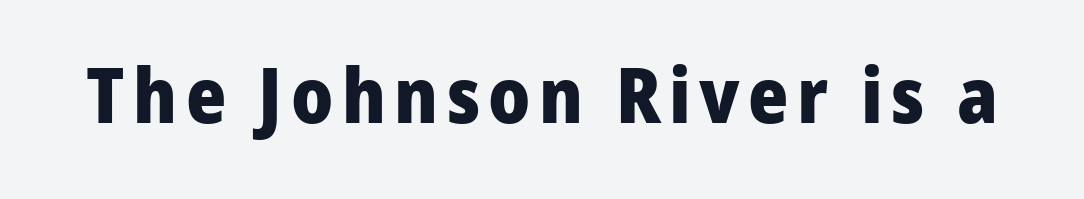
The image shows 77 px heavy sans-serif type, upright; set not underlined; low stroke contrast and a medium x-height.
